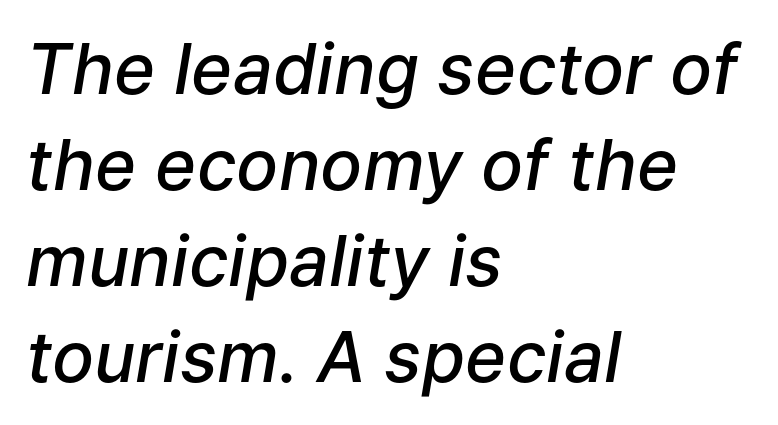
Q: Is the text bold? A: Semi-bold.
Q: Is the text italic (slanted)? A: Yes, it leans right by about 9 degrees.
Q: Is the text underlined? A: No.
Q: How is the paragraph aligned? A: Left-aligned.
Q: Is the spacing between letters normal or unusually wide? A: Normal.
Q: Is the spacing between lines tight, normal or loose? A: Normal.
Q: Width (condensed, normal, or wide)? A: Normal.
Q: Stroke contrast? A: Low.
Q: x-height? A: Medium.
Q: Monospaced? A: No.
